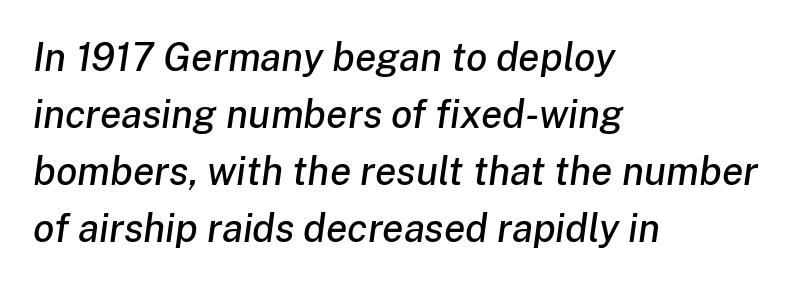
Varying glyph widths throughout — classic text-font behaviour. Nothing unusual about the tracking: characters are spaced as the font intends. Line beginnings align vertically; line endings do not. Each row of text sits above clean, open space. Summary of vertical rhythm: regular, with standard interline spacing. The letters are slanted; this is an italic face.
